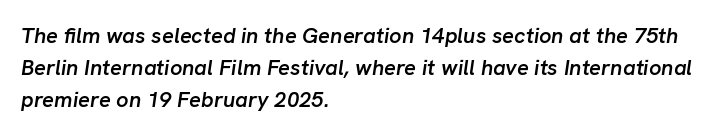
Successive baselines arrive at the customary interval. The letters are slanted; this is an italic face. Beneath every word, the page is bare. A classic flush-left, rag-right setting is used for this passage. The letters are semibold — heavier than regular but short of a full bold. Letter spacing: default.
